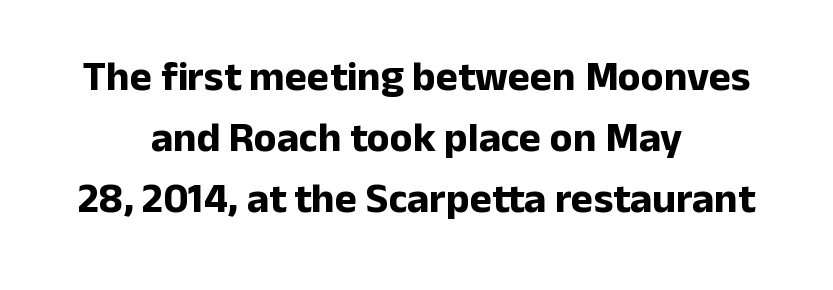
Each new line begins a customary step beneath the previous one. The lines in this sample share a center point and differ in where they start and stop. The face used here is a sans, in the tradition of grotesques and geometrics. Note the varied advance widths — an 'i' is clearly narrower than an 'm'. Words float on clear page, feet unadorned.
